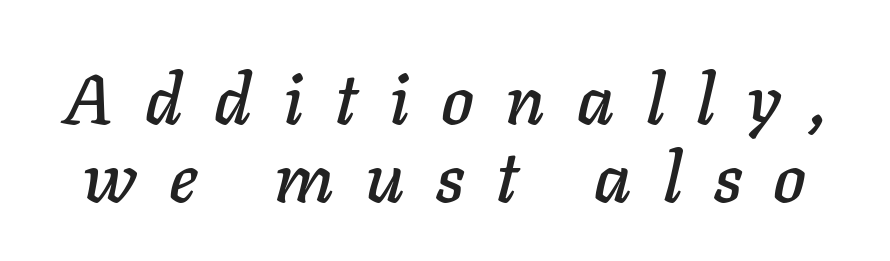
Q: Is the text italic (slanted)? A: Yes, it leans right by about 11 degrees.
Q: Is the text underlined? A: No.
Q: Is the spacing between letters normal or unusually wide? A: Unusually wide.
Q: Is the spacing between lines tight, normal or loose? A: Tight.
Q: Width (condensed, normal, or wide)? A: Normal.
Q: Stroke contrast? A: Low.
Q: x-height? A: Medium.
Q: Monospaced? A: No.
